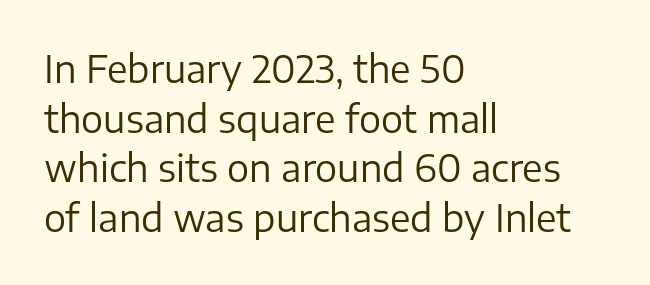
Here the glyphs are tracked normally, forming tight word shapes. Counters stay open thanks to moderate or lighter strokes. Visually the block forms a straight wall on the left and a jagged coastline on the right. Rows of type keep a routine distance in the vertical direction. Type without underlining. Here the designer chose a conventional face with non-uniform glyph widths.
